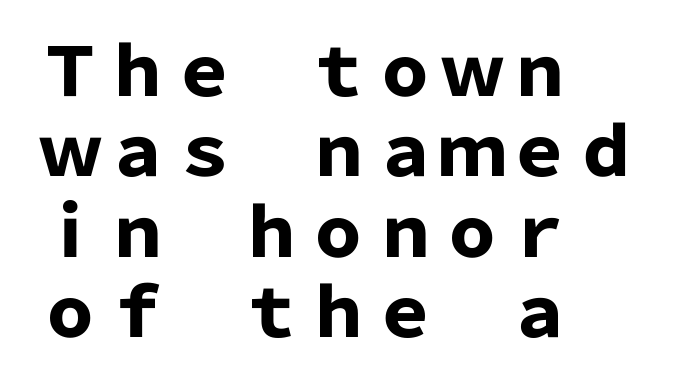
Unmarked baselines from the first word to the last. Is this a fixed-width face? No — the glyphs have proportional, varying widths. Each glyph is drawn with heavy, bold strokes. Left-aligned paragraph, ragged on the right. Nope, no serifs anywhere on these letters. A roman cut, with each character standing at attention.
